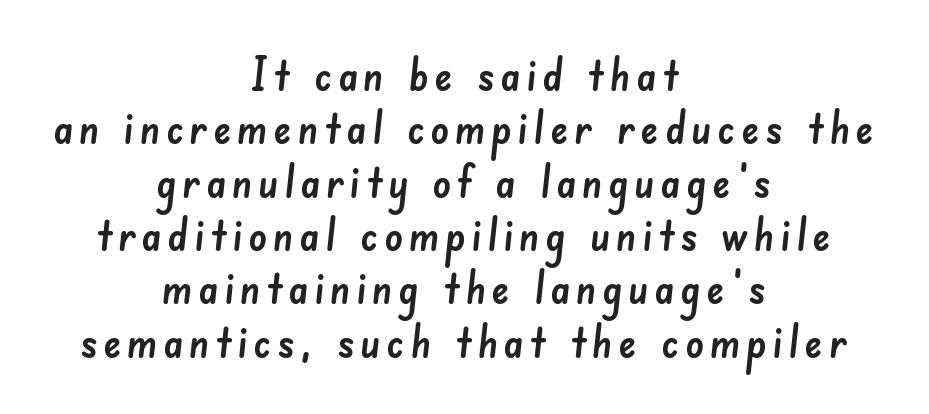
Q: Is the typeface a serif or a sans-serif typeface? A: Sans-serif.
Q: Is the text underlined? A: No.
Q: How is the paragraph aligned? A: Centered.
Q: Width (condensed, normal, or wide)? A: Normal.
Q: Stroke contrast? A: Low.
Q: x-height? A: Small.
Q: Monospaced? A: No.
